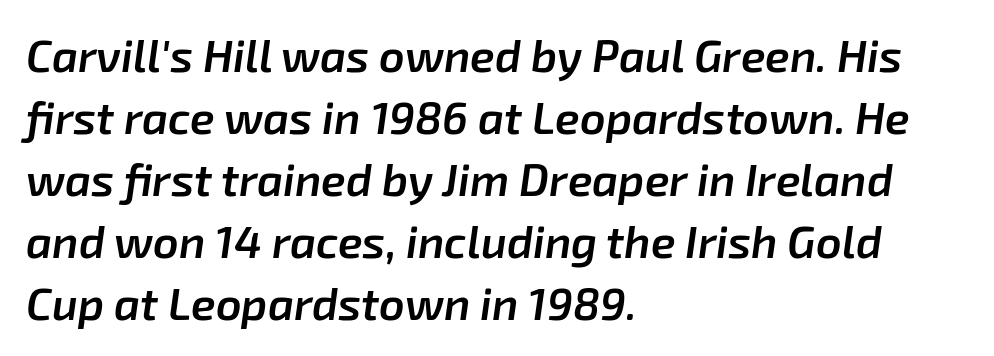
It's the slanting kind of type. The rendering uses a semibold face; strokes are thickened but not to full bold. The gaps between neighbouring characters are ordinary and unremarkable. Regarding leading, the lines here are spaced in the standard way.
